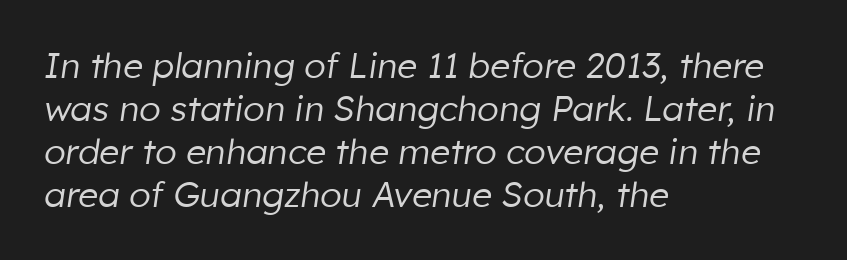
In terms of letterspacing, this is plain default setting. Counters stay open thanks to moderate or lighter strokes. A classic flush-left, rag-right setting is used for this passage. Clear beneath every line of the passage.
